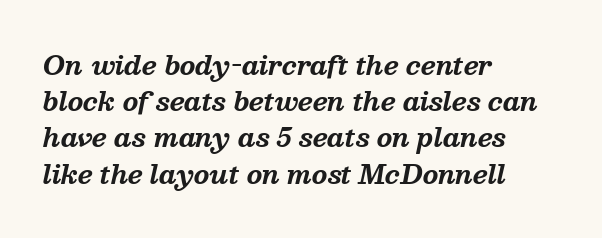
The image shows 25 px bold type, italic (leaning right); set left-aligned, normal line spacing (1.45x), normal letter spacing, not underlined.
